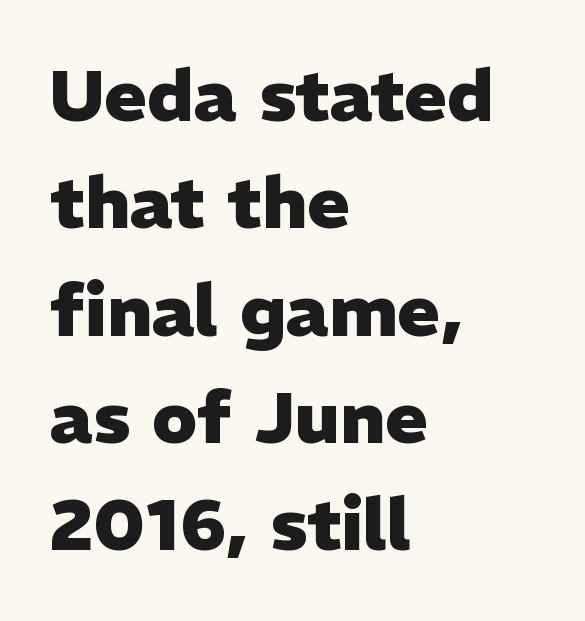
Q: Is the text bold? A: Yes.
Q: Is the text italic (slanted)? A: No, it is upright.
Q: Is the typeface a serif or a sans-serif typeface? A: Sans-serif.
Q: Is the text underlined? A: No.
Q: How is the paragraph aligned? A: Left-aligned.
Q: Is the spacing between letters normal or unusually wide? A: Normal.
Q: Is the spacing between lines tight, normal or loose? A: Normal.
Q: Width (condensed, normal, or wide)? A: Normal.
Q: Stroke contrast? A: Low.
Q: x-height? A: Medium.
Q: Monospaced? A: No.
